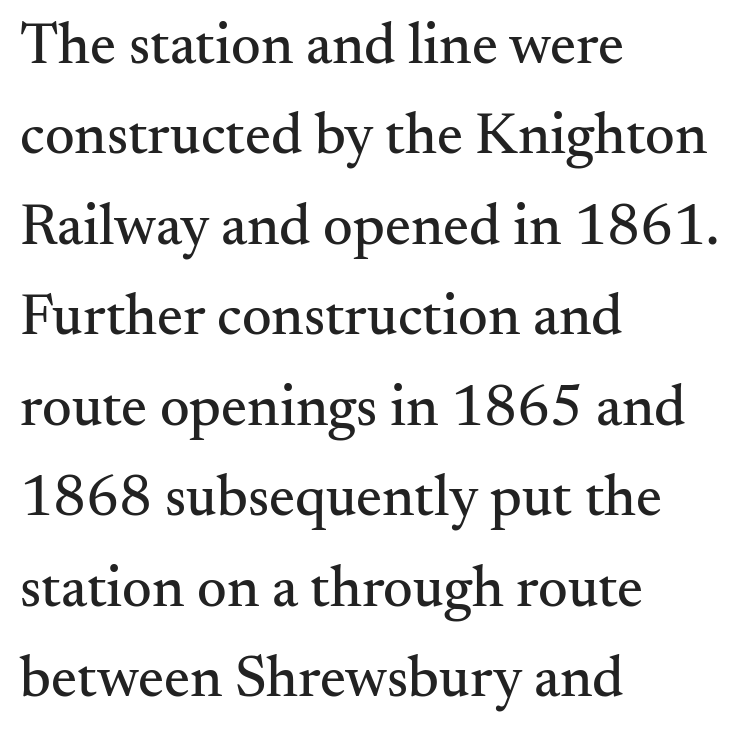
Each new line begins a customary step beneath the previous one. The passage shown is not underscored anywhere. All the whitespace from short lines collects on the right. Old-style or modern, the face here clearly has serifs. Compared with typical body copy, the letter spacing here is the same.
